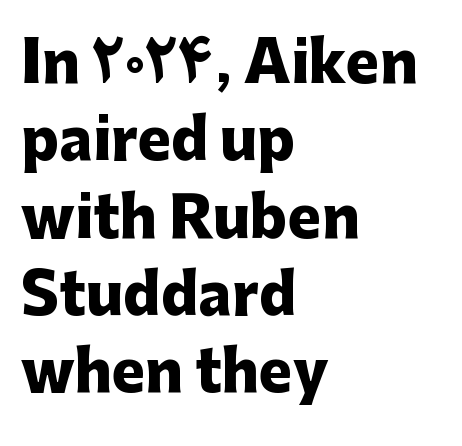
{"serif": "no", "italic": "no", "bold": "yes", "weight": "heavy", "width": "normal", "stroke_contrast": "low", "x_height": "medium", "monospaced": "no", "underline": "no", "align": "left", "line_spacing": "normal", "line_spacing_ratio": 1.38, "letter_spacing": "normal", "letter_spacing_em": 0.0, "glyph_px": 56}
